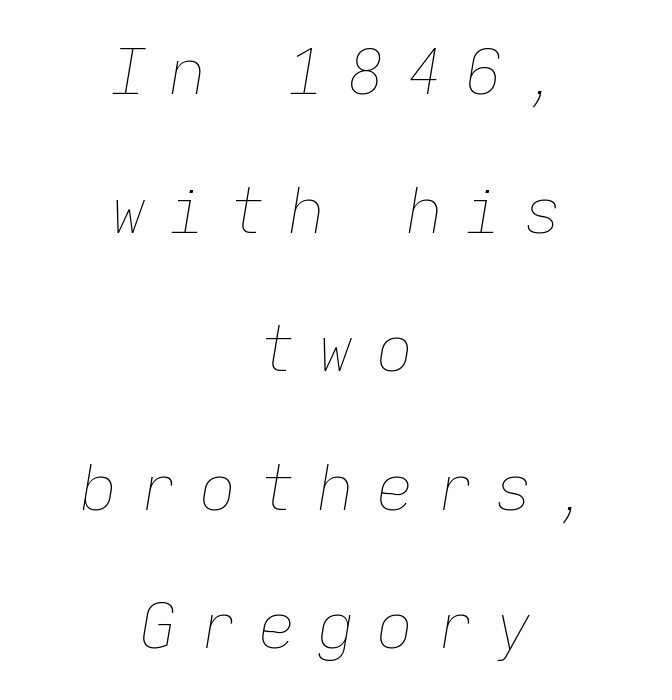
The image shows 63 px thin type, italic (leaning right), monospaced; set centered, loose line spacing (2.2x), unusually wide letter spacing (+0.34 em), not underlined; low stroke contrast and a medium x-height.
